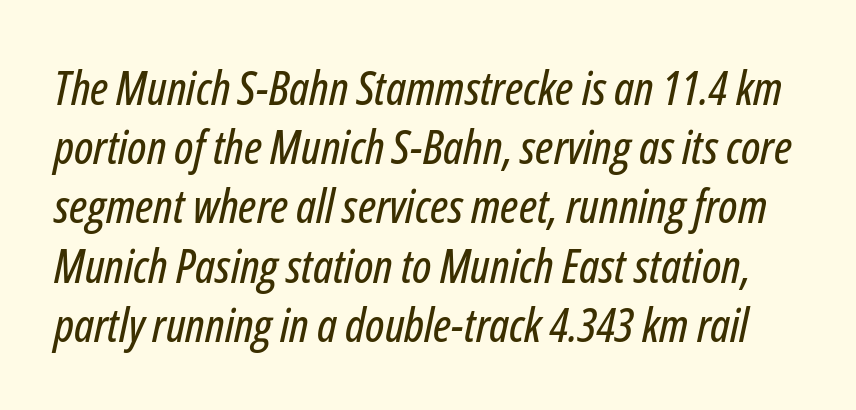
Q: Is the text italic (slanted)? A: Yes, it leans right by about 12 degrees.
Q: Is the text underlined? A: No.
Q: Is the spacing between letters normal or unusually wide? A: Normal.
Q: Is the spacing between lines tight, normal or loose? A: Normal.
Q: Width (condensed, normal, or wide)? A: Condensed.
Q: Stroke contrast? A: Low.
Q: x-height? A: Medium.
Q: Monospaced? A: No.
